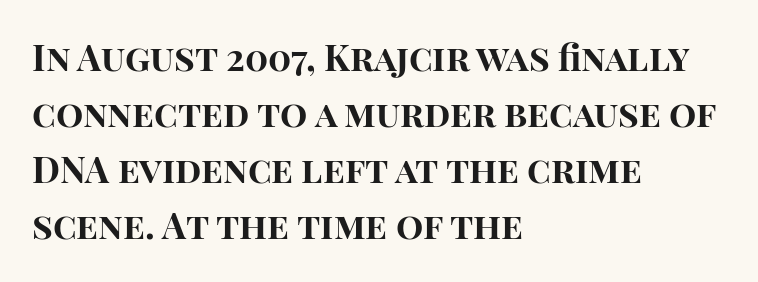
This sample uses an upright cut, with every glyph sitting square on the baseline. Here the designer chose a conventional face with non-uniform glyph widths. This rendering features lettering with no underline. Glyph-to-glyph distance matches everyday printed text. Serif or sans? Sans — the stroke terminals are bare.
